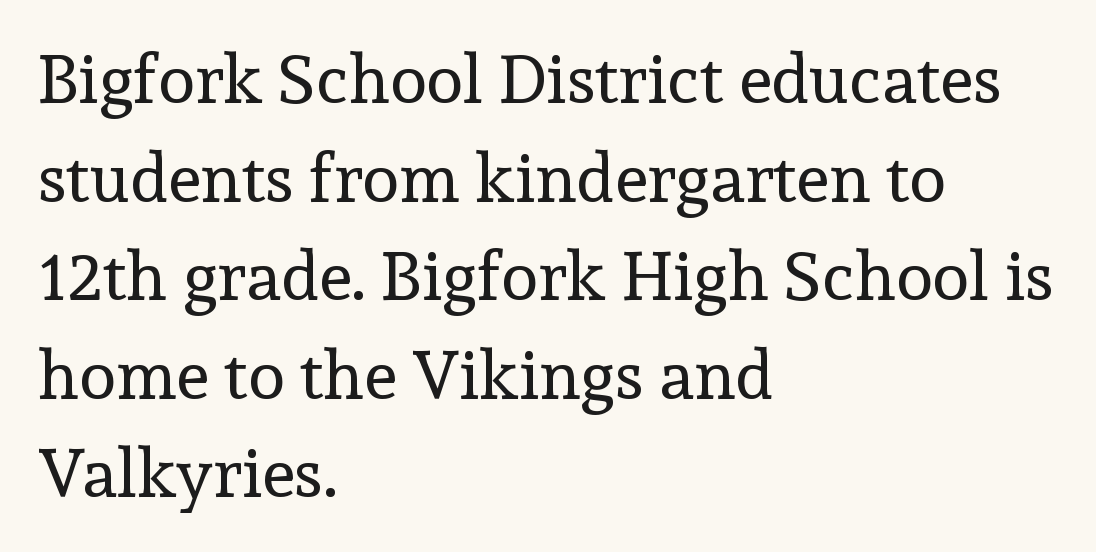
{"serif": "yes", "italic": "no", "bold": "no", "weight": "regular", "width": "normal", "x_height": "medium", "monospaced": "no", "underline": "no", "align": "left", "line_spacing": "normal", "line_spacing_ratio": 1.45, "letter_spacing": "normal", "letter_spacing_em": 0.0, "glyph_px": 68}
